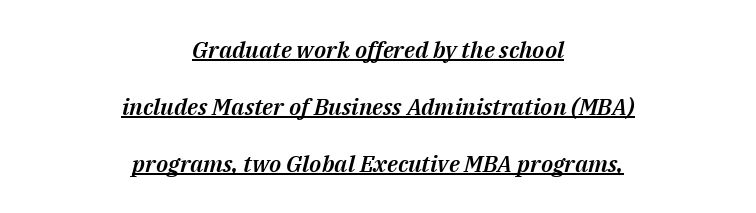
{"italic": "yes", "lean": "right", "slant_degrees": 14, "underline": "yes", "align": "center", "line_spacing": "loose", "line_spacing_ratio": 2.47, "letter_spacing": "normal", "letter_spacing_em": 0.0, "glyph_px": 23}
